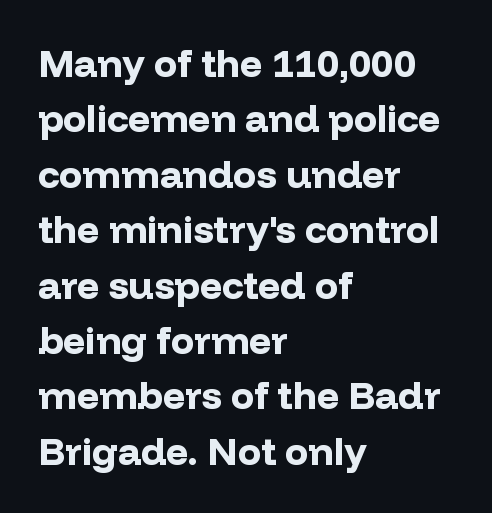
The image shows 39 px bold sans-serif type, upright; set left-aligned, normal line spacing (1.42x), normal letter spacing, not underlined; low stroke contrast and a medium x-height.
